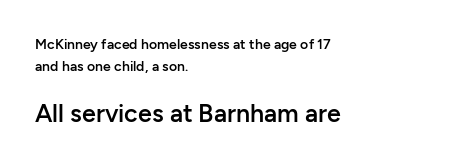
Q: Is the text bold? A: Semi-bold.
Q: Is the text italic (slanted)? A: No, it is upright.
Q: Is the text underlined? A: No.
Q: How is the paragraph aligned? A: Left-aligned.
Q: Is the spacing between letters normal or unusually wide? A: Normal.
Q: Is the spacing between lines tight, normal or loose? A: Normal.
Q: Which block of text is set in a larger size, the first (top) or the second (bottom)? A: The second (bottom) one.
